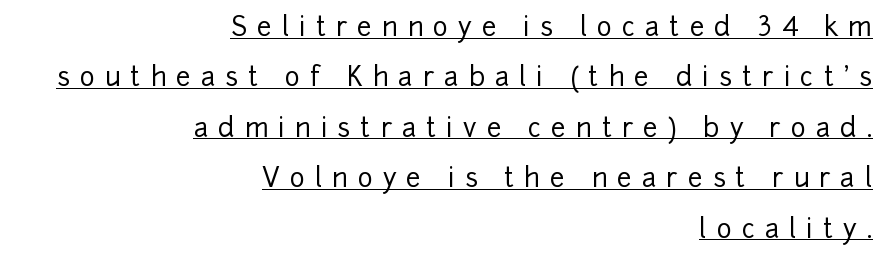
The image shows 26 px text type, upright; set right-aligned, loose line spacing (1.94x), unusually wide letter spacing (+0.38 em), underlined.
